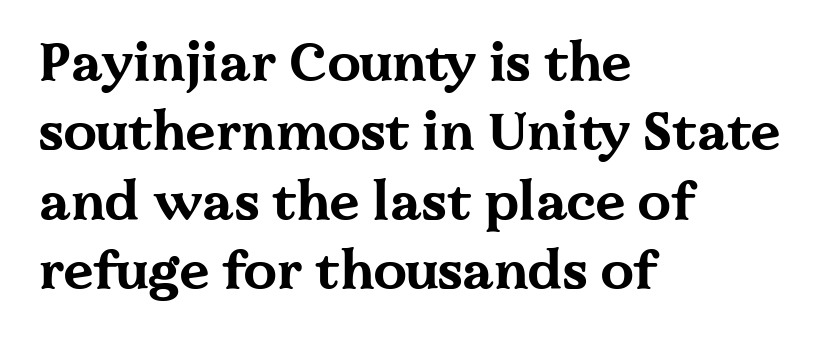
The image shows 53 px bold, wide serif type, upright; set left-aligned, normal line spacing (1.31x), normal letter spacing, not underlined; medium stroke contrast and a medium x-height.
